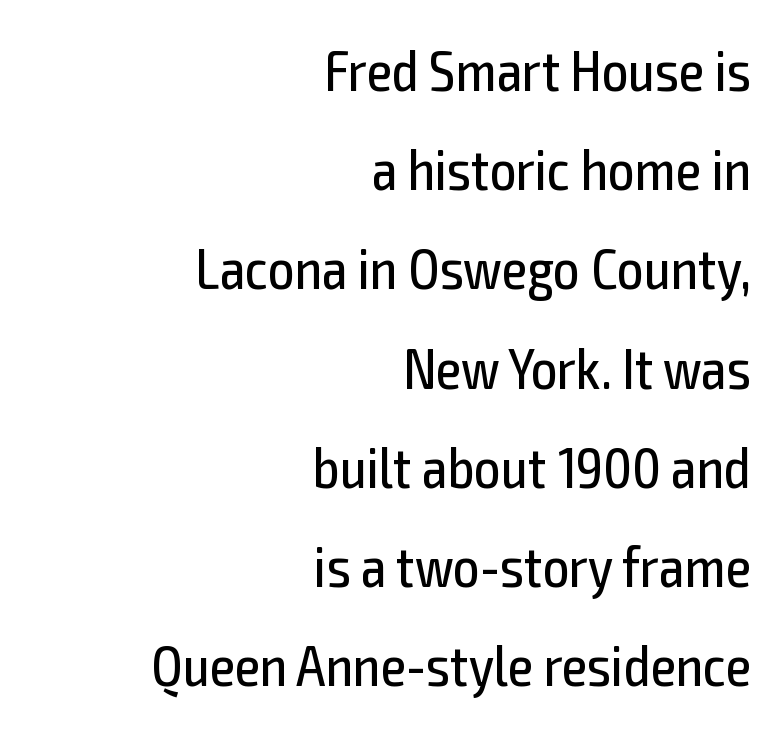
Q: Is the text bold? A: No.
Q: Is the text italic (slanted)? A: No, it is upright.
Q: Is the typeface a serif or a sans-serif typeface? A: Sans-serif.
Q: Is the text underlined? A: No.
Q: How is the paragraph aligned? A: Right-aligned.
Q: Is the spacing between letters normal or unusually wide? A: Normal.
Q: Width (condensed, normal, or wide)? A: Condensed.
Q: x-height? A: Medium.
Q: Monospaced? A: No.
